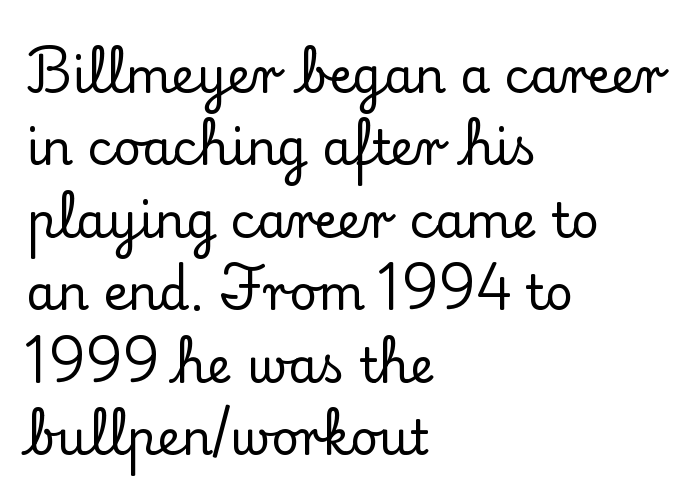
Check under the words: just untouched page. The rendering uses a moderate line-height, typical for paragraphs. Which margin do the lines hug? The left one — the right edge is uneven. Does the type have serifs? Yes, each stem ends in a small foot.
